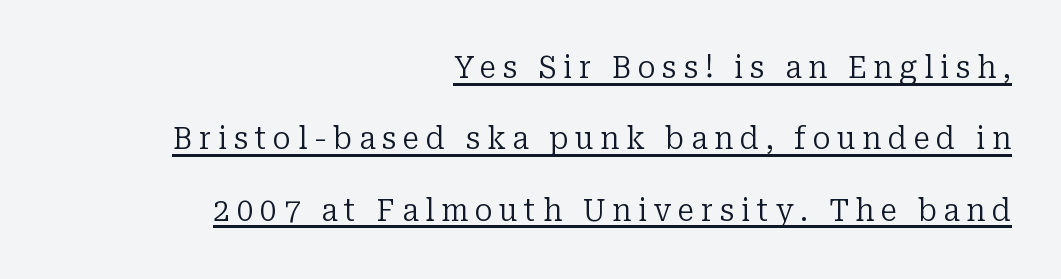
Q: Is the text bold? A: No.
Q: Is the text italic (slanted)? A: No, it is upright.
Q: Is the typeface a serif or a sans-serif typeface? A: Serif.
Q: Is the text underlined? A: Yes.
Q: How is the paragraph aligned? A: Right-aligned.
Q: Is the spacing between letters normal or unusually wide? A: Unusually wide.
Q: Is the spacing between lines tight, normal or loose? A: Loose.
Q: Width (condensed, normal, or wide)? A: Normal.
Q: Stroke contrast? A: Low.
Q: x-height? A: Medium.
Q: Monospaced? A: No.
